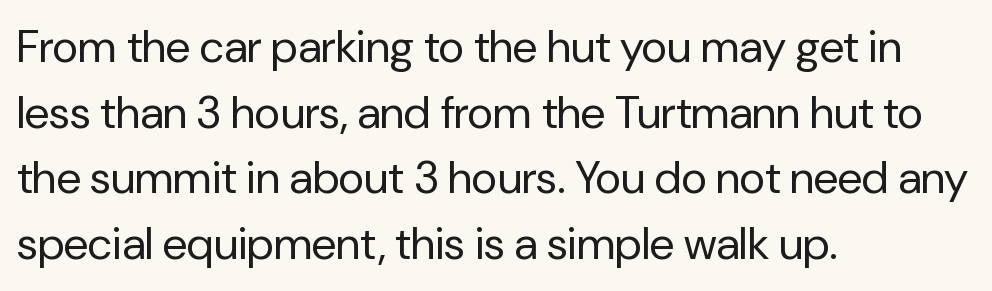
The image shows 45 px regular-weight sans-serif type, upright; set left-aligned, normal line spacing (1.46x), normal letter spacing, not underlined; low stroke contrast and a medium x-height.
